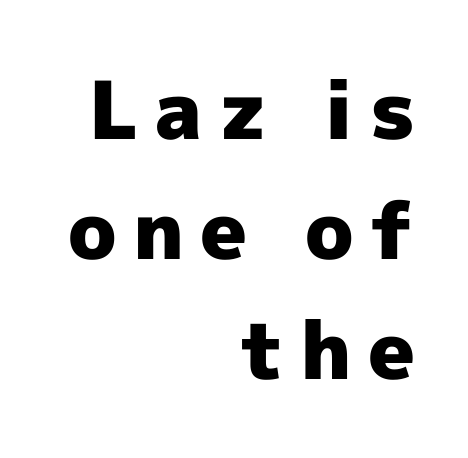
The image shows 80 px heavy sans-serif type, upright; set right-aligned, normal line spacing (1.5x), unusually wide letter spacing (+0.2 em), not underlined; a medium x-height.
